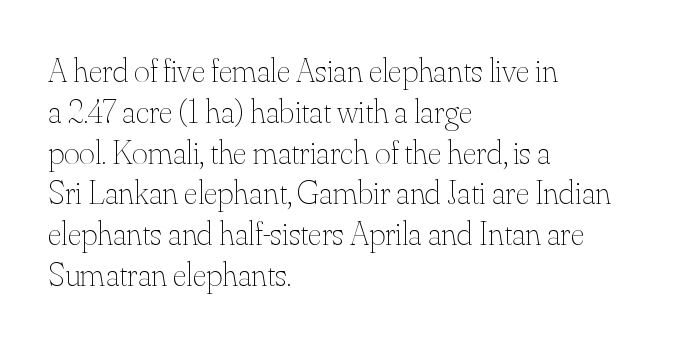
The image shows 34 px thin type, upright; set left-aligned, line spacing 1.2x, normal letter spacing, not underlined; medium stroke contrast and a small x-height.
